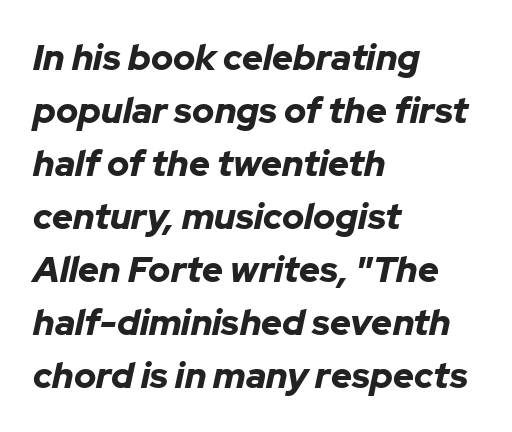
{"italic": "yes", "lean": "right", "slant_degrees": 12, "bold": "yes", "weight": "bold", "width": "normal", "stroke_contrast": "low", "x_height": "medium", "monospaced": "no", "underline": "no", "align": "left", "line_spacing": "normal", "line_spacing_ratio": 1.47, "letter_spacing": "normal", "letter_spacing_em": 0.0, "glyph_px": 36}
